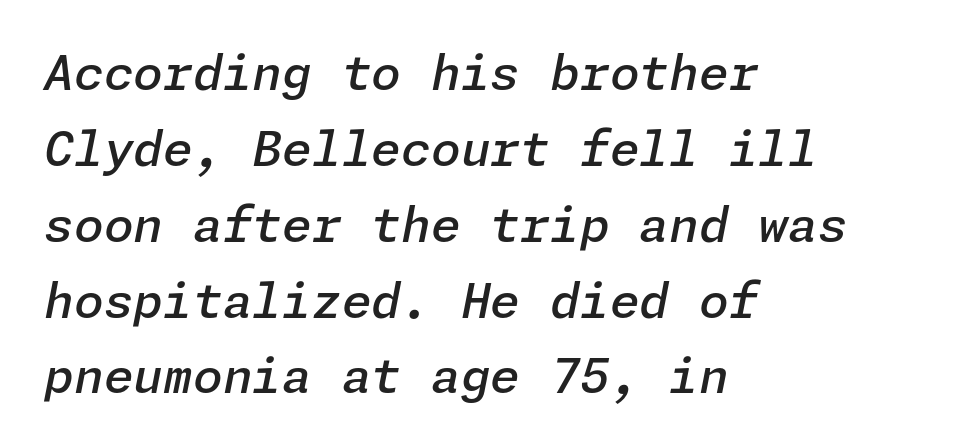
Q: Is the text bold? A: Semi-bold.
Q: Is the text italic (slanted)? A: Yes, it leans right by about 11 degrees.
Q: Is the text underlined? A: No.
Q: How is the paragraph aligned? A: Left-aligned.
Q: Is the spacing between letters normal or unusually wide? A: Normal.
Q: Is the spacing between lines tight, normal or loose? A: Normal.
Q: Width (condensed, normal, or wide)? A: Normal.
Q: Stroke contrast? A: Low.
Q: x-height? A: Medium.
